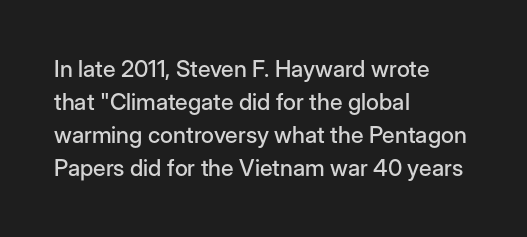
Q: Is the text italic (slanted)? A: No, it is upright.
Q: Is the text underlined? A: No.
Q: How is the paragraph aligned? A: Left-aligned.
Q: Is the spacing between letters normal or unusually wide? A: Normal.
Q: Is the spacing between lines tight, normal or loose? A: Normal.
